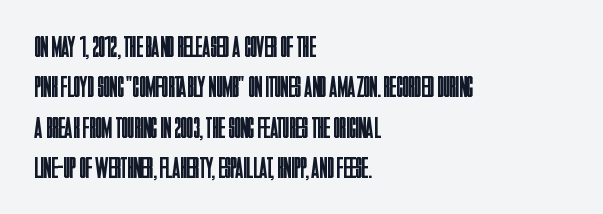
Q: Is the text bold? A: No.
Q: Is the text italic (slanted)? A: No, it is upright.
Q: Is the typeface a serif or a sans-serif typeface? A: Sans-serif.
Q: Is the text underlined? A: No.
Q: How is the paragraph aligned? A: Left-aligned.
Q: Is the spacing between letters normal or unusually wide? A: Normal.
Q: Is the spacing between lines tight, normal or loose? A: Normal.
Q: Width (condensed, normal, or wide)? A: Condensed.
Q: Stroke contrast? A: Low.
Q: x-height? A: Large.
Q: Monospaced? A: No.
